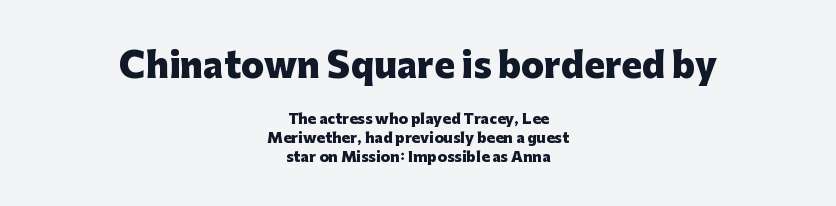
Look at the stroke-to-counter ratio: heavy, a bold. Each row of text sits above clean, open space. Caption: multi-line text, centered on the measure. In terms of leading, this rendering sits right in the middle. Note: no serifs on the glyphs. This is the regular roman posture of the typeface.
